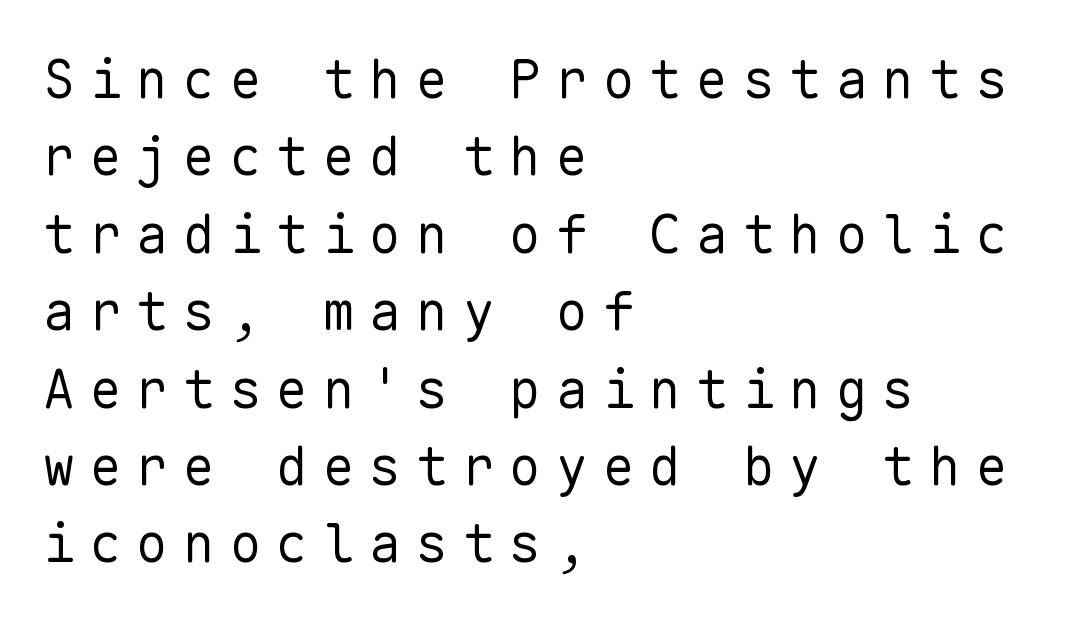
The image shows 53 px regular-weight sans-serif type, upright, monospaced; set left-aligned, normal line spacing (1.46x), unusually wide letter spacing (+0.28 em), not underlined; low stroke contrast and a medium x-height.
